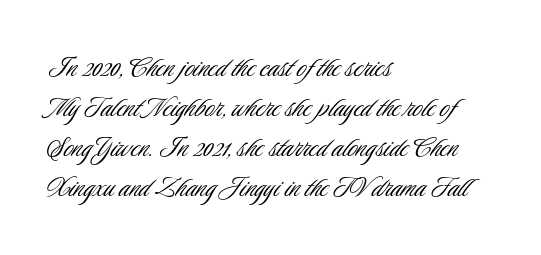
The image shows 33 px light, condensed sans-serif type; set left-aligned, line spacing 1.21x, normal letter spacing, not underlined; low stroke contrast and a small x-height.
